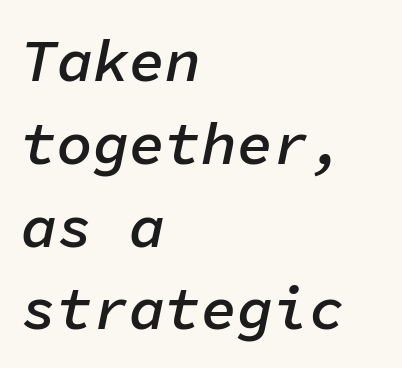
The image shows 60 px semibold type, italic (leaning right), monospaced; set left-aligned, normal line spacing (1.38x), normal letter spacing, not underlined; low stroke contrast and a medium x-height.
